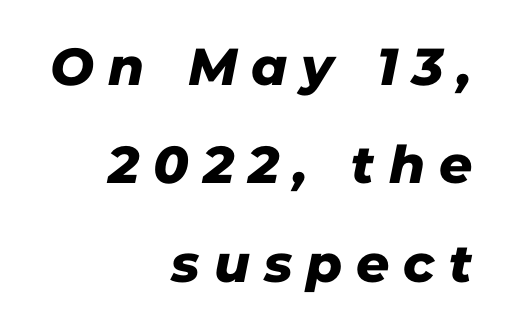
{"serif": "no", "width": "normal", "stroke_contrast": "low", "x_height": "medium", "monospaced": "no", "underline": "no", "align": "right", "line_spacing_ratio": 1.89, "letter_spacing": "wide", "letter_spacing_em": 0.27, "glyph_px": 52}
